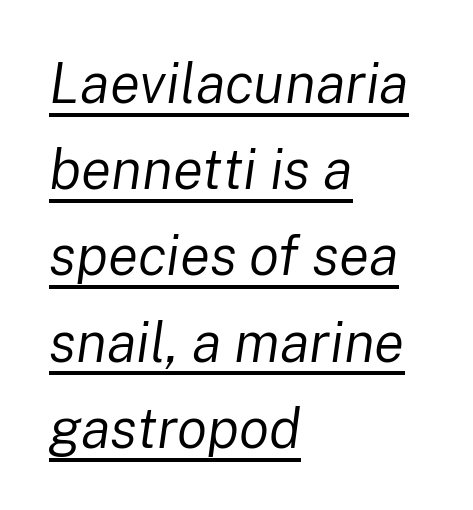
{"italic": "yes", "lean": "right", "slant_degrees": 8, "bold": "no", "weight": "regular", "width": "normal", "stroke_contrast": "low", "x_height": "medium", "monospaced": "no", "underline": "yes", "align": "left", "line_spacing": "normal", "line_spacing_ratio": 1.54, "letter_spacing": "normal", "letter_spacing_em": 0.0, "glyph_px": 56}
